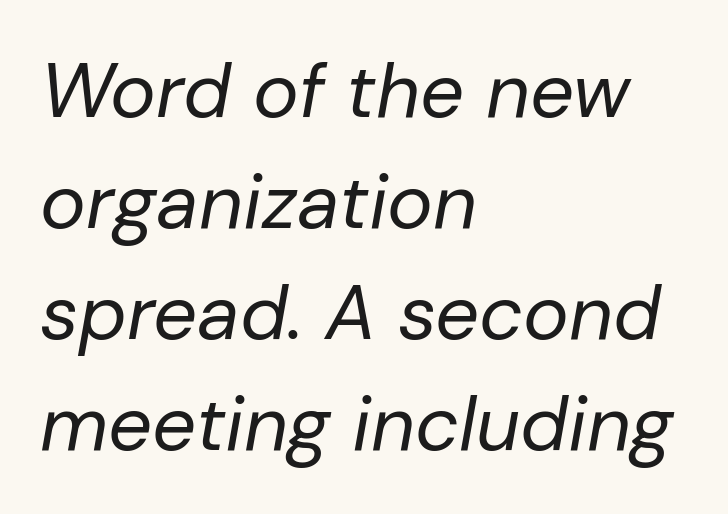
Q: Is the text bold? A: No.
Q: Is the text italic (slanted)? A: Yes, it leans right by about 10 degrees.
Q: Is the text underlined? A: No.
Q: How is the paragraph aligned? A: Left-aligned.
Q: Is the spacing between letters normal or unusually wide? A: Normal.
Q: Is the spacing between lines tight, normal or loose? A: Normal.
Q: Width (condensed, normal, or wide)? A: Normal.
Q: Stroke contrast? A: Low.
Q: x-height? A: Medium.
Q: Monospaced? A: No.
